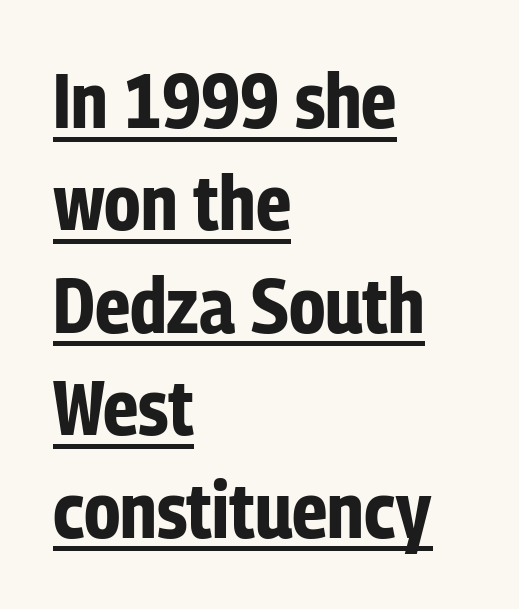
There is no visible air inserted between adjacent glyphs. The font family rendered here belongs to the sans-serif group. Layout note: lines flush left. The block of text has a typical density, with ordinary space between rows. Thick stems and heavy bowls — unmistakably bold.
